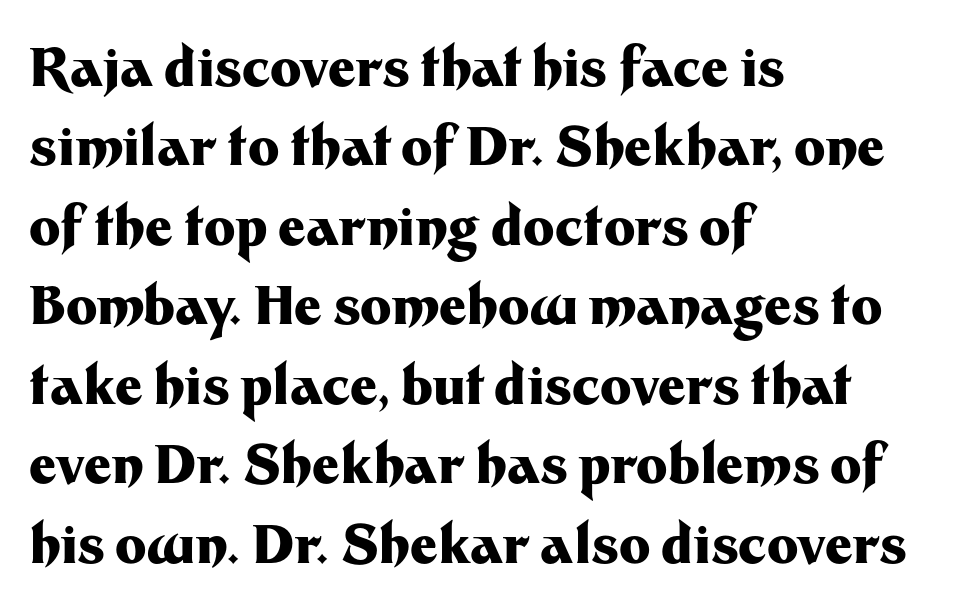
The image shows 53 px heavy sans-serif type, upright; set left-aligned, normal line spacing (1.5x), normal letter spacing, not underlined; medium stroke contrast and a medium x-height.
